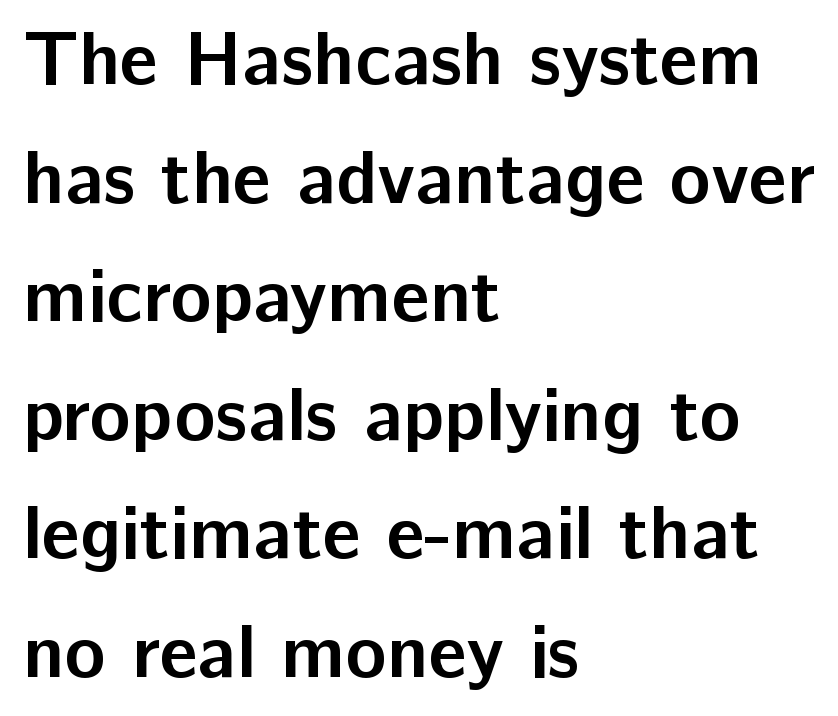
Q: Is the text bold? A: Yes.
Q: Is the text italic (slanted)? A: No, it is upright.
Q: Is the typeface a serif or a sans-serif typeface? A: Sans-serif.
Q: Is the text underlined? A: No.
Q: How is the paragraph aligned? A: Left-aligned.
Q: Is the spacing between letters normal or unusually wide? A: Normal.
Q: Is the spacing between lines tight, normal or loose? A: Normal.
Q: Width (condensed, normal, or wide)? A: Normal.
Q: Stroke contrast? A: Low.
Q: x-height? A: Medium.
Q: Monospaced? A: No.
